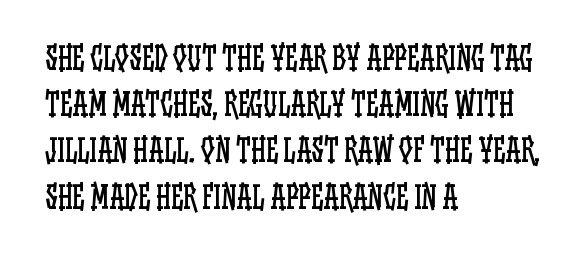
The image shows 31 px regular-weight, condensed type, upright; set left-aligned, normal line spacing (1.49x), normal letter spacing, not underlined; low stroke contrast and a large x-height.
